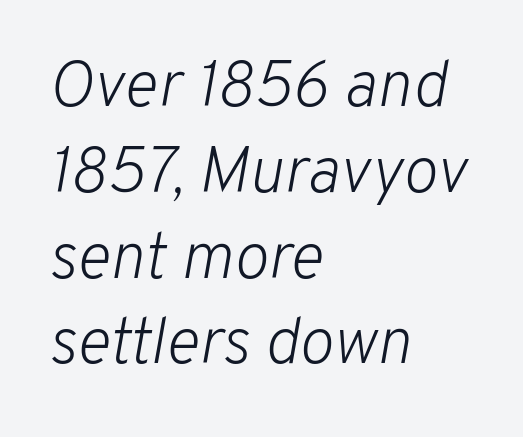
Q: Is the text bold? A: No.
Q: Is the text italic (slanted)? A: Yes, it leans right by about 10 degrees.
Q: Is the text underlined? A: No.
Q: How is the paragraph aligned? A: Left-aligned.
Q: Is the spacing between letters normal or unusually wide? A: Normal.
Q: Is the spacing between lines tight, normal or loose? A: Normal.
Q: Width (condensed, normal, or wide)? A: Normal.
Q: Stroke contrast? A: Low.
Q: x-height? A: Medium.
Q: Monospaced? A: No.
